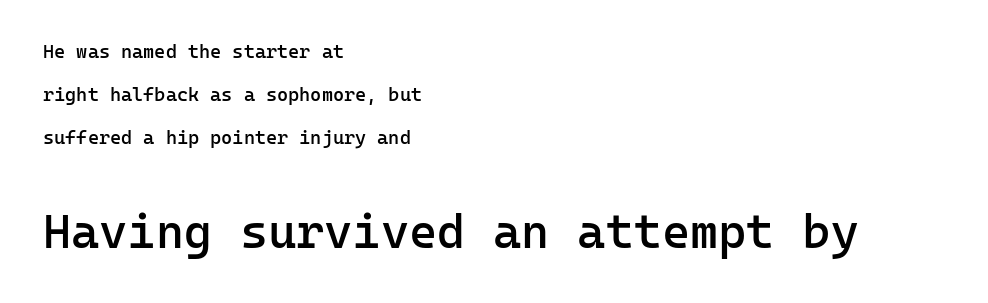
{"serif": "no", "italic": "no", "bold": "semi", "weight": "semibold", "width": "normal", "stroke_contrast": "low", "x_height": "medium", "monospaced": "yes", "underline": "no", "align": "left", "line_spacing": "loose", "line_spacing_ratio": 2.27, "letter_spacing": "normal", "letter_spacing_em": 0.0, "larger_block": "second", "size_ratio": 2.53, "glyph_px": 48}
